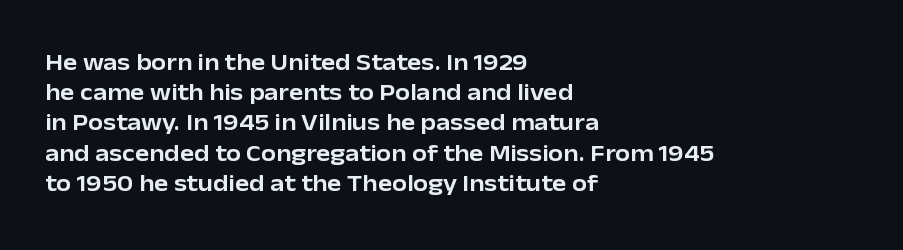
{"italic": "no", "underline": "no", "align": "left", "line_spacing": "normal", "line_spacing_ratio": 1.26, "letter_spacing": "normal", "letter_spacing_em": 0.0, "glyph_px": 24}
